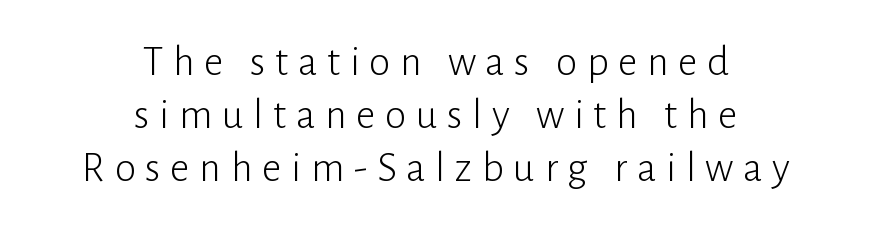
Q: Is the text bold? A: No.
Q: Is the text italic (slanted)? A: No, it is upright.
Q: Is the typeface a serif or a sans-serif typeface? A: Sans-serif.
Q: Is the text underlined? A: No.
Q: How is the paragraph aligned? A: Centered.
Q: Is the spacing between letters normal or unusually wide? A: Unusually wide.
Q: Width (condensed, normal, or wide)? A: Normal.
Q: Stroke contrast? A: Low.
Q: x-height? A: Medium.
Q: Monospaced? A: No.
